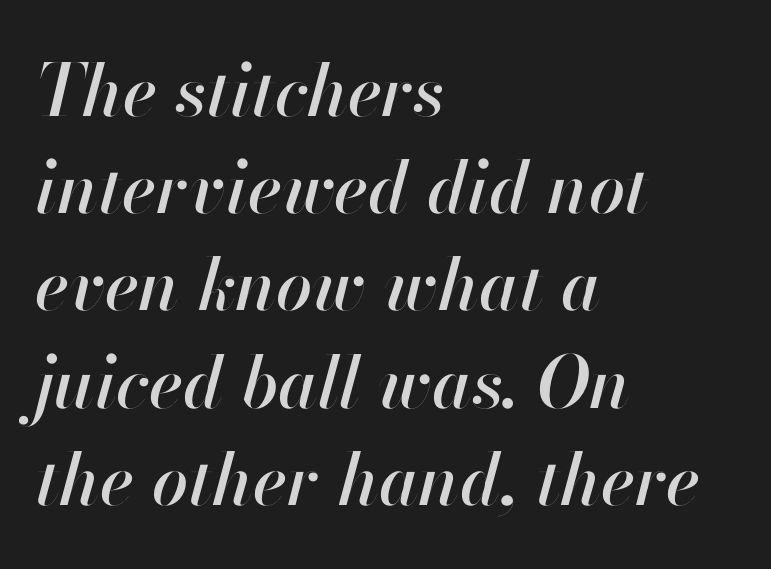
{"italic": "yes", "lean": "right", "slant_degrees": 13, "width": "normal", "stroke_contrast": "high", "x_height": "small", "monospaced": "no", "underline": "no", "align": "left", "line_spacing": "normal", "line_spacing_ratio": 1.35, "letter_spacing": "normal", "letter_spacing_em": 0.0, "glyph_px": 72}
